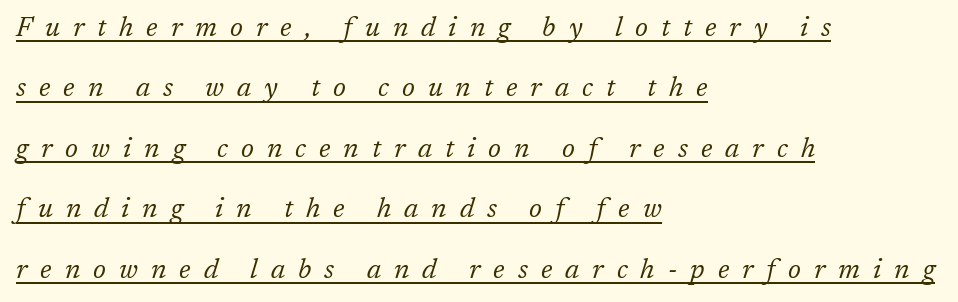
{"italic": "yes", "lean": "right", "slant_degrees": 17, "bold": "no", "underline": "yes", "align": "left", "line_spacing": "loose", "line_spacing_ratio": 2.24, "letter_spacing": "wide", "letter_spacing_em": 0.48, "glyph_px": 27}
